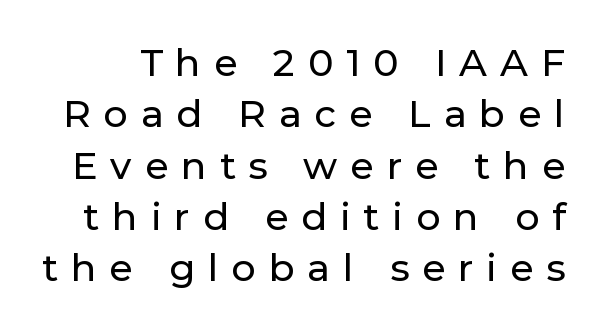
{"serif": "no", "italic": "no", "width": "normal", "stroke_contrast": "low", "x_height": "medium", "monospaced": "no", "underline": "no", "line_spacing": "normal", "line_spacing_ratio": 1.35, "letter_spacing": "wide", "letter_spacing_em": 0.34, "glyph_px": 38}
